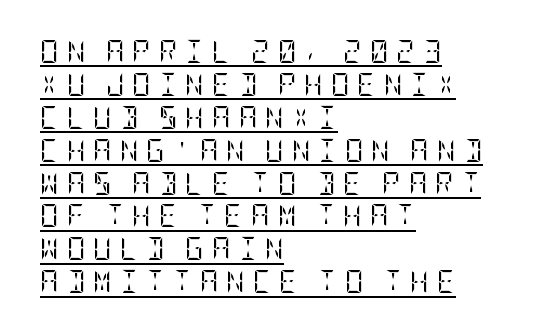
The text block is weighted toward the left margin, trailing off unevenly rightward. Here the glyphs are tracked loosely, breaking word shapes into spaced letters. Students, observe: this is what conventionally led text looks like. Check the space under the baseline: a stroke is drawn there.
